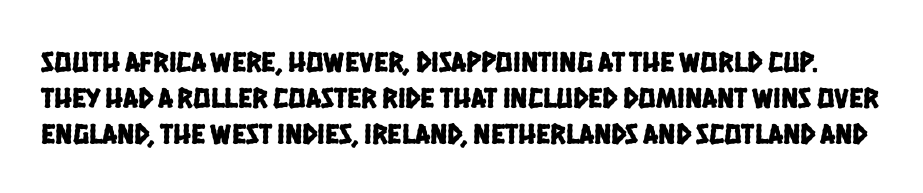
Q: Is the typeface a serif or a sans-serif typeface? A: Sans-serif.
Q: Is the text underlined? A: No.
Q: Is the spacing between letters normal or unusually wide? A: Normal.
Q: Width (condensed, normal, or wide)? A: Condensed.
Q: Stroke contrast? A: Low.
Q: x-height? A: Large.
Q: Monospaced? A: No.
